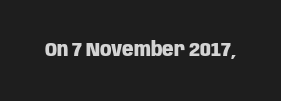
The rendering keeps characters at their native spacing. Underlining? Definitely not there. Nope, not italic — everything's standing straight. Set as a true bold cut, around the 700 mark.
